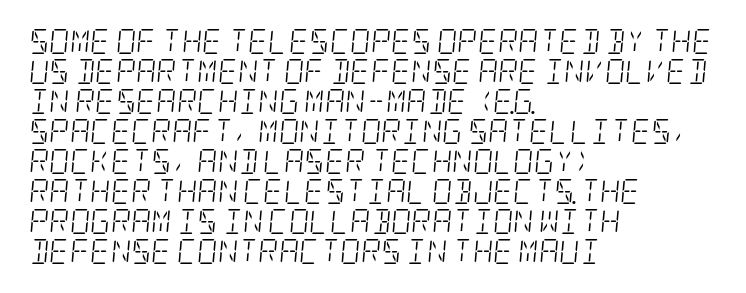
The image shows 25 px text type, italic (leaning right); set left-aligned, line spacing 1.2x, normal letter spacing, not underlined.
